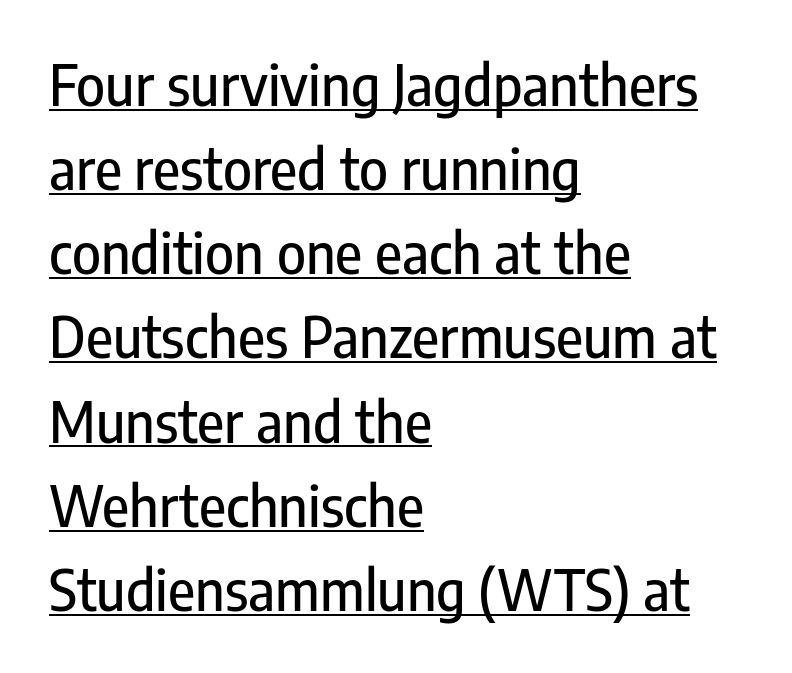
The image shows 55 px condensed sans-serif type, upright; set left-aligned, normal line spacing (1.53x), normal letter spacing, underlined; low stroke contrast and a medium x-height.
